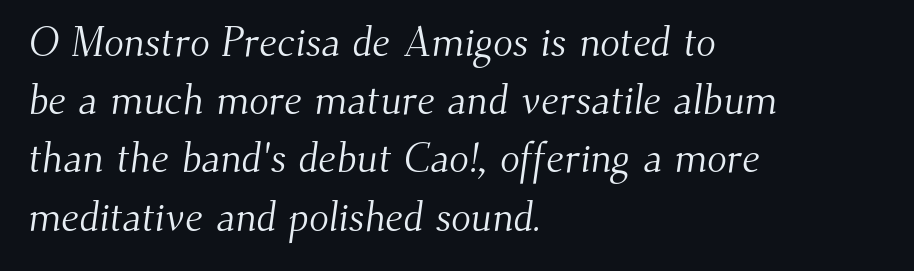
The image shows 41 px light serif type; set left-aligned, normal line spacing (1.42x), normal letter spacing, not underlined; medium stroke contrast and a small x-height.
